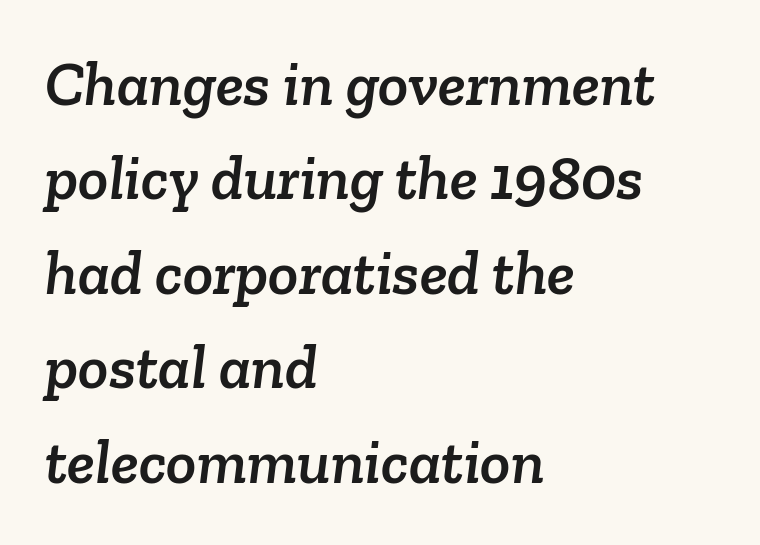
Q: Is the typeface a serif or a sans-serif typeface? A: Serif.
Q: Is the text underlined? A: No.
Q: How is the paragraph aligned? A: Left-aligned.
Q: Is the spacing between letters normal or unusually wide? A: Normal.
Q: Is the spacing between lines tight, normal or loose? A: Normal.
Q: Width (condensed, normal, or wide)? A: Normal.
Q: Stroke contrast? A: Low.
Q: x-height? A: Medium.
Q: Monospaced? A: No.
